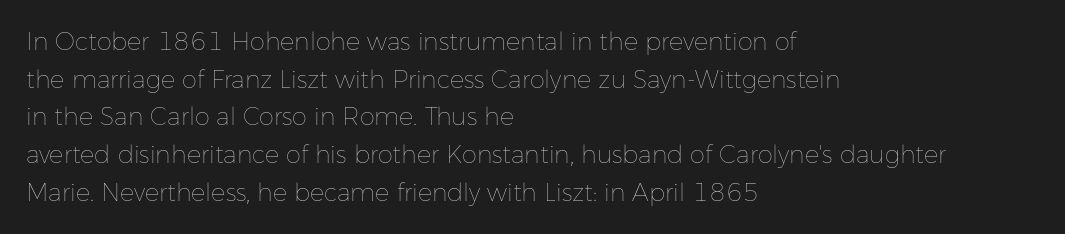
{"italic": "no", "bold": "no", "underline": "no", "align": "left", "line_spacing": "normal", "line_spacing_ratio": 1.57, "letter_spacing": "normal", "letter_spacing_em": 0.0, "glyph_px": 24}
